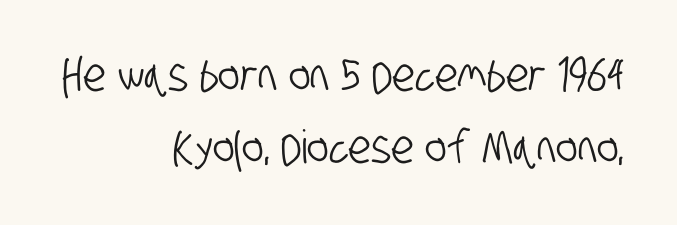
Students, note that the glyphs here touch the page at normal intervals. Vertical spacing — default. The paragraph has a hard right edge and a soft left edge. Does the type have serifs? No, each stem ends abruptly.
